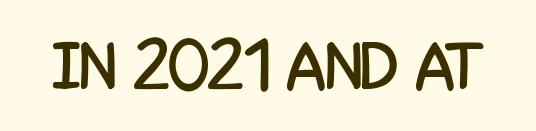
Examine the stroke ends and you'll find no serifs. The string is rendered with underlining switched off. Is the letter spacing exaggerated? No — it looks like the ordinary default. Designer's note — italics off, roman on. Note the varied advance widths — an 'i' is clearly narrower than an 'm'.
